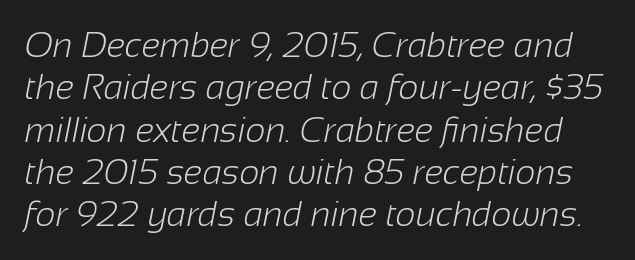
Q: Is the text bold? A: No.
Q: Is the typeface a serif or a sans-serif typeface? A: Sans-serif.
Q: Is the text underlined? A: No.
Q: Is the spacing between letters normal or unusually wide? A: Normal.
Q: Width (condensed, normal, or wide)? A: Normal.
Q: Stroke contrast? A: Low.
Q: x-height? A: Medium.
Q: Monospaced? A: No.
